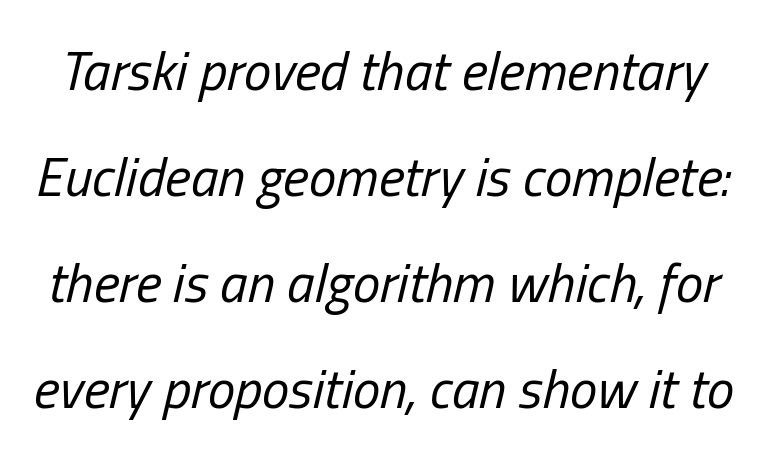
{"italic": "yes", "lean": "right", "slant_degrees": 13, "bold": "no", "weight": "regular", "width": "condensed", "stroke_contrast": "low", "x_height": "medium", "monospaced": "no", "underline": "no", "line_spacing": "loose", "line_spacing_ratio": 1.93, "letter_spacing": "normal", "letter_spacing_em": 0.0, "glyph_px": 55}
